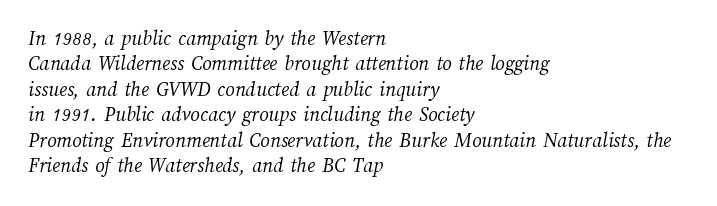
The image shows 21 px text type; set left-aligned, line spacing 1.21x, normal letter spacing, not underlined.
